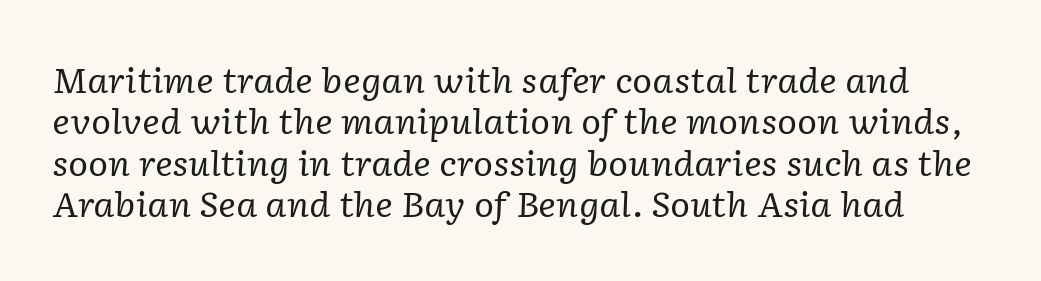
{"serif": "yes", "italic": "yes", "lean": "right", "slant_degrees": 2, "bold": "no", "weight": "regular", "width": "normal", "stroke_contrast": "low", "x_height": "medium", "monospaced": "no", "underline": "no", "line_spacing_ratio": 1.22, "letter_spacing": "normal", "letter_spacing_em": 0.0, "glyph_px": 34}
